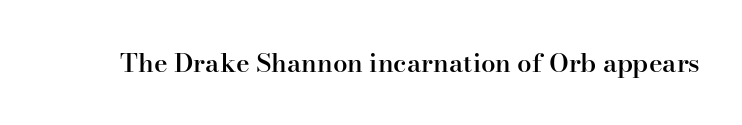
Ascenders rise straight up at ninety degrees. The typesetting leans somewhat heavy: a semibold. Observe the ordinary spacing: letters are neighbours, not strangers. Only glyphs here, with clear space below each row.
